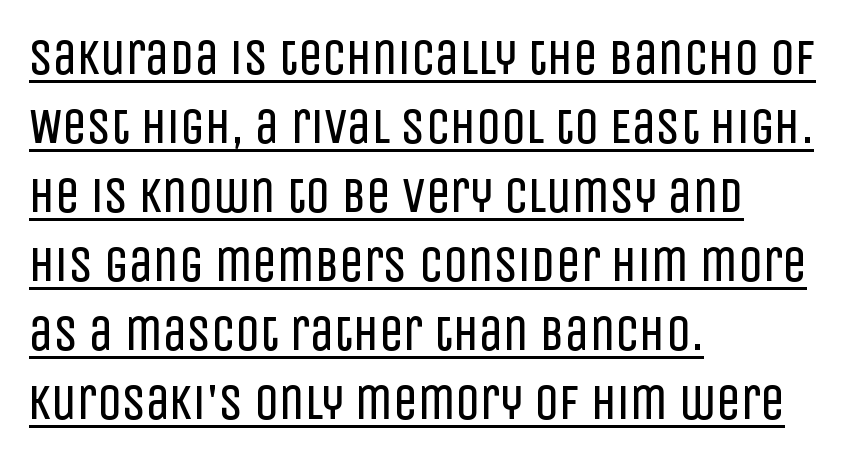
The image shows 49 px regular-weight, condensed sans-serif type, upright; set left-aligned, normal line spacing (1.41x), normal letter spacing, underlined; low stroke contrast and a large x-height.
